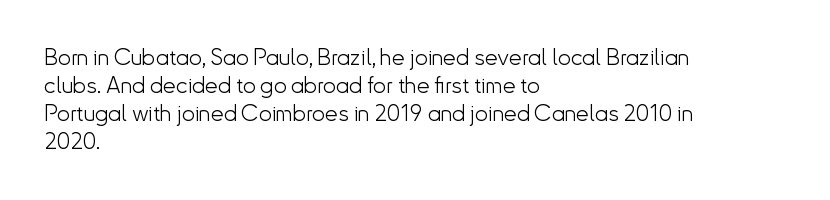
Q: Is the text bold? A: No.
Q: Is the text italic (slanted)? A: No, it is upright.
Q: Is the text underlined? A: No.
Q: How is the paragraph aligned? A: Left-aligned.
Q: Is the spacing between letters normal or unusually wide? A: Normal.
